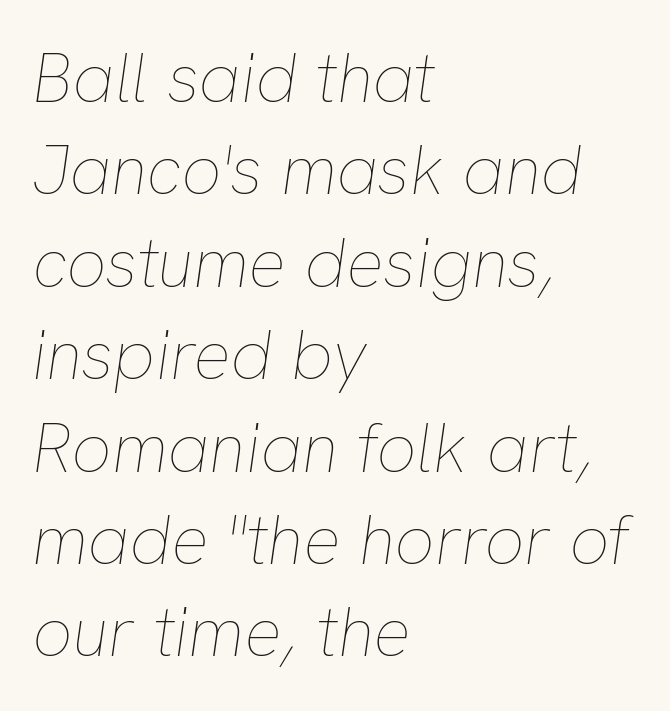
Q: Is the text bold? A: No.
Q: Is the text italic (slanted)? A: Yes, it leans right by about 8 degrees.
Q: Is the text underlined? A: No.
Q: How is the paragraph aligned? A: Left-aligned.
Q: Is the spacing between letters normal or unusually wide? A: Normal.
Q: Is the spacing between lines tight, normal or loose? A: Normal.
Q: Width (condensed, normal, or wide)? A: Normal.
Q: Stroke contrast? A: Low.
Q: x-height? A: Medium.
Q: Monospaced? A: No.
